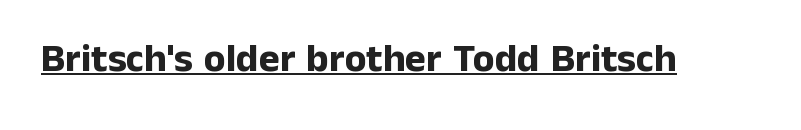
The image shows 40 px bold sans-serif type, upright; set normal letter spacing, underlined; low stroke contrast and a medium x-height.
